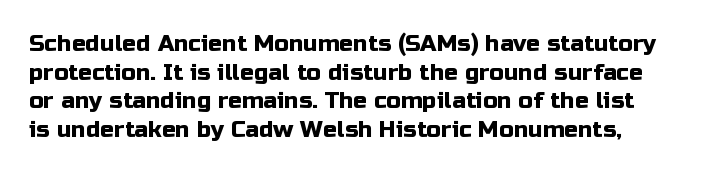
{"italic": "no", "underline": "no", "line_spacing_ratio": 1.24, "letter_spacing": "normal", "letter_spacing_em": 0.0, "glyph_px": 23}
